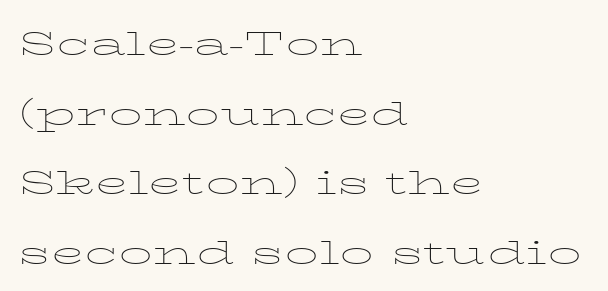
Q: Is the text bold? A: No.
Q: Is the text italic (slanted)? A: No, it is upright.
Q: Is the text underlined? A: No.
Q: How is the paragraph aligned? A: Left-aligned.
Q: Is the spacing between letters normal or unusually wide? A: Normal.
Q: Is the spacing between lines tight, normal or loose? A: Normal.
Q: Width (condensed, normal, or wide)? A: Wide.
Q: Stroke contrast? A: Low.
Q: x-height? A: Medium.
Q: Monospaced? A: No.
